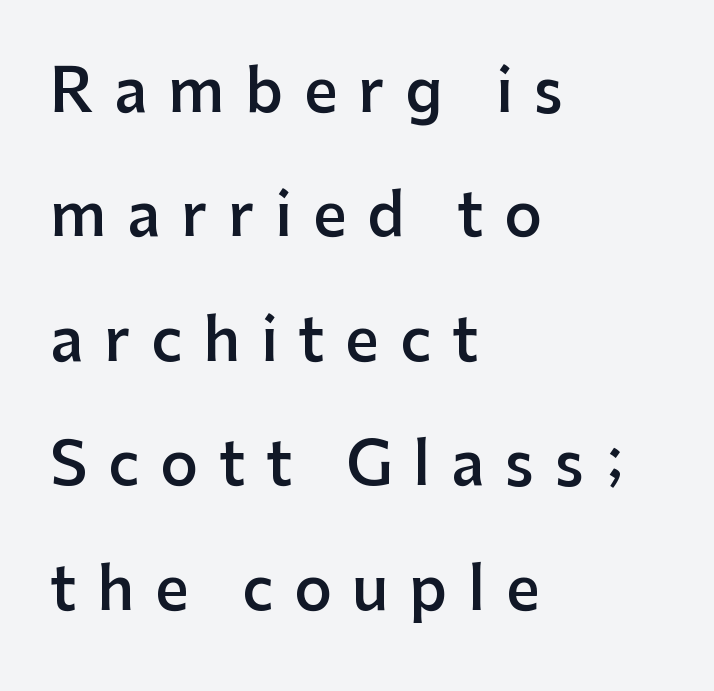
The image shows 59 px semibold sans-serif type, upright; set left-aligned, loose line spacing (2.11x), unusually wide letter spacing (+0.35 em), not underlined; low stroke contrast and a medium x-height.
